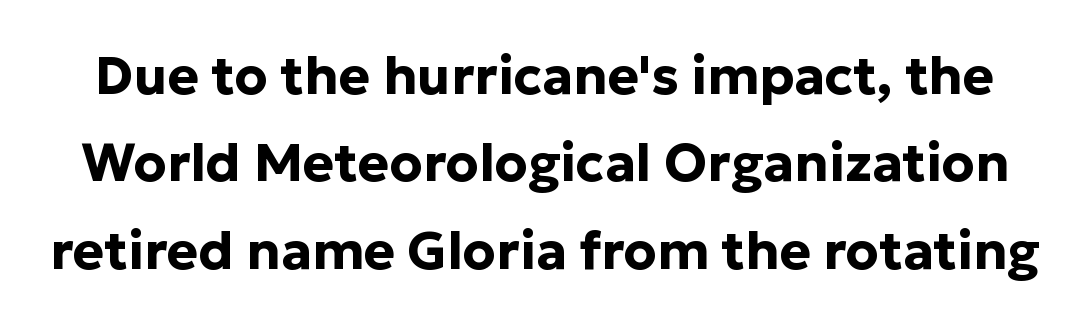
The typeface chosen for these lines omits serifs. A clean baseline with only descenders dipping below it. The letters stand straight up with perfectly vertical stems. Each glyph is drawn with heavy, bold strokes. A typesetter would call this zero additional tracking. Looks like regular typesetting: each glyph gets only the width it needs.
